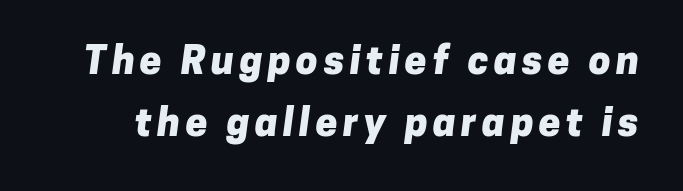
The image shows 39 px heavy sans-serif type; set normal line spacing (1.59x), not underlined; low stroke contrast and a medium x-height.
